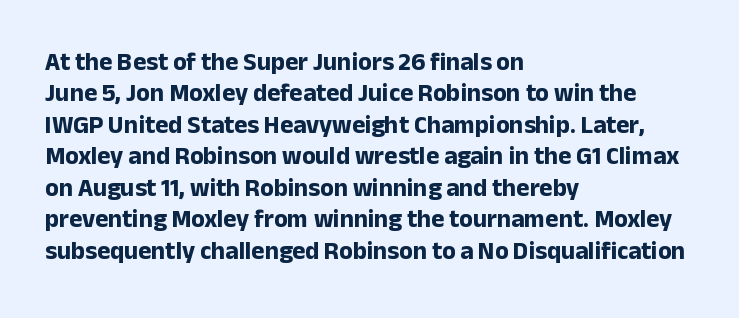
Q: Is the text bold? A: Yes.
Q: Is the text italic (slanted)? A: No, it is upright.
Q: Is the text underlined? A: No.
Q: How is the paragraph aligned? A: Left-aligned.
Q: Is the spacing between letters normal or unusually wide? A: Normal.
Q: Is the spacing between lines tight, normal or loose? A: Normal.
